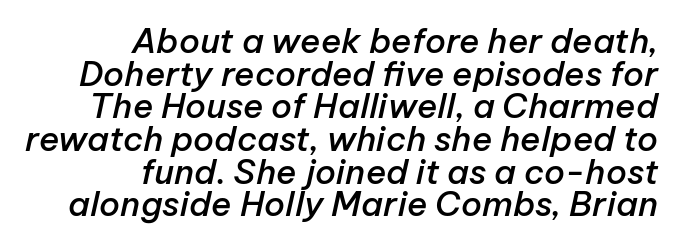
Unmarked baselines from the first word to the last. The typesetter chose a ragged-left arrangement here. Each new line begins almost immediately beneath the previous one. Slanted lettering throughout.
